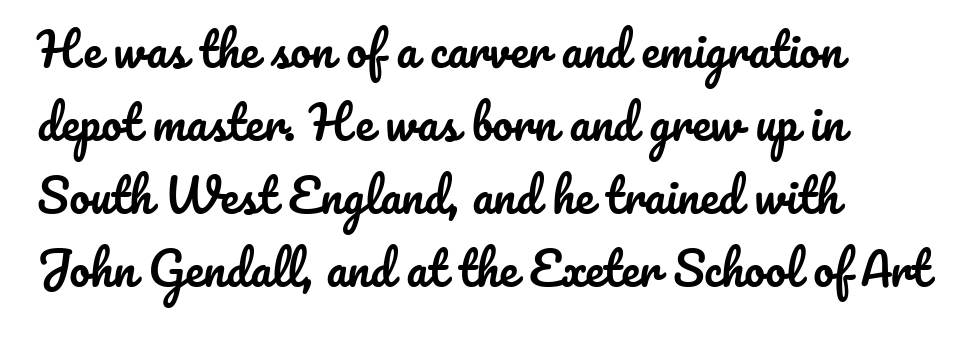
The words here are not underlined. Words appear dense and cohesive because spacing is normal. Vertically, the passage feels balanced, rows spaced as you'd expect. Horizontal alignment here is leftward, the default for most running prose.
